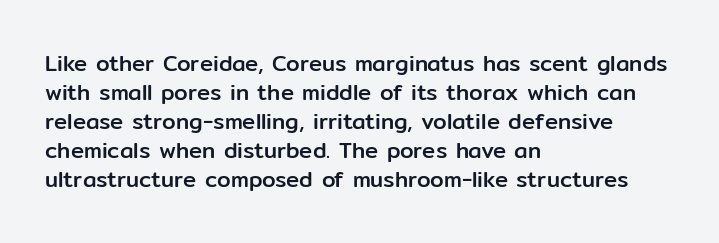
{"italic": "no", "underline": "no", "align": "left", "line_spacing": "normal", "line_spacing_ratio": 1.32, "letter_spacing": "normal", "letter_spacing_em": 0.0, "glyph_px": 22}
